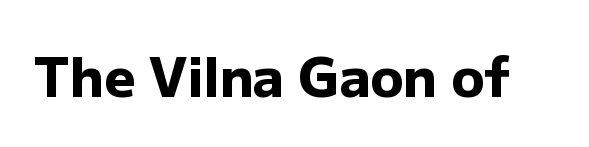
{"serif": "no", "italic": "no", "bold": "yes", "weight": "heavy", "width": "normal", "stroke_contrast": "low", "x_height": "medium", "monospaced": "no", "underline": "no", "letter_spacing": "normal", "letter_spacing_em": 0.0, "glyph_px": 54}
